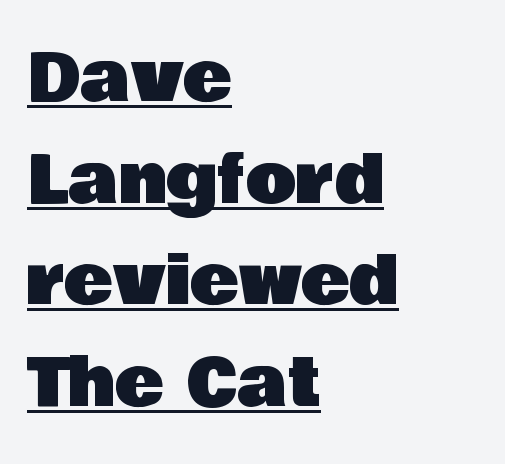
Each letter keeps its own natural width here, so spacing adapts to shape. Typeset ragged right — the left edge is the straight one. In designer terms, the underline attribute is active on this setting. The axis of the letterforms is exactly vertical.
